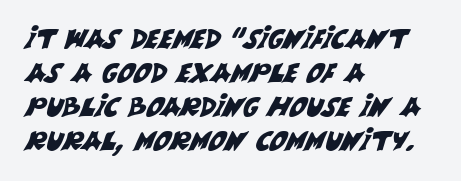
The image shows 27 px text type; set left-aligned, normal line spacing (1.26x), normal letter spacing, not underlined.
